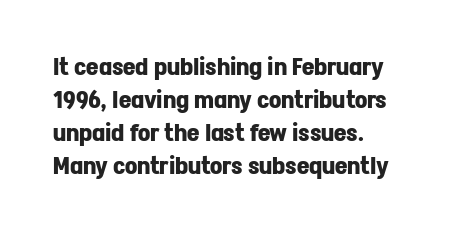
The image shows 24 px bold type, upright; set left-aligned, normal line spacing (1.38x), normal letter spacing, not underlined.
